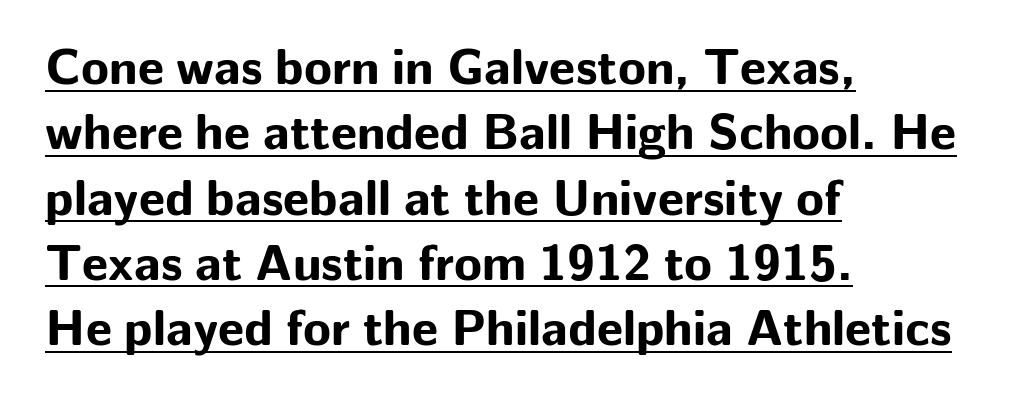
{"serif": "no", "italic": "no", "bold": "yes", "weight": "bold", "width": "normal", "stroke_contrast": "low", "x_height": "medium", "monospaced": "no", "underline": "yes", "align": "left", "line_spacing": "normal", "line_spacing_ratio": 1.28, "letter_spacing": "normal", "letter_spacing_em": 0.0, "glyph_px": 51}
